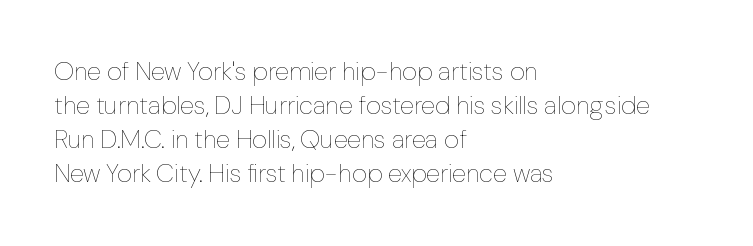
Q: Is the text bold? A: No.
Q: Is the text italic (slanted)? A: No, it is upright.
Q: Is the text underlined? A: No.
Q: How is the paragraph aligned? A: Left-aligned.
Q: Is the spacing between letters normal or unusually wide? A: Normal.
Q: Is the spacing between lines tight, normal or loose? A: Normal.
